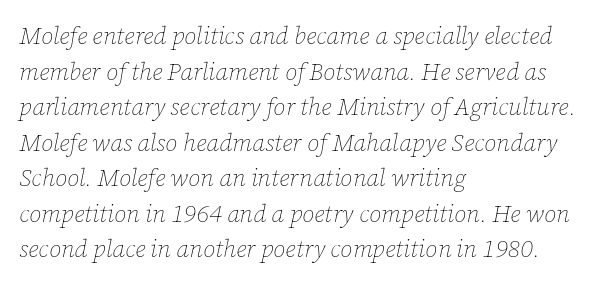
Q: Is the text bold? A: No.
Q: Is the text italic (slanted)? A: Yes, it leans right by about 12 degrees.
Q: Is the text underlined? A: No.
Q: How is the paragraph aligned? A: Left-aligned.
Q: Is the spacing between letters normal or unusually wide? A: Normal.
Q: Is the spacing between lines tight, normal or loose? A: Normal.
